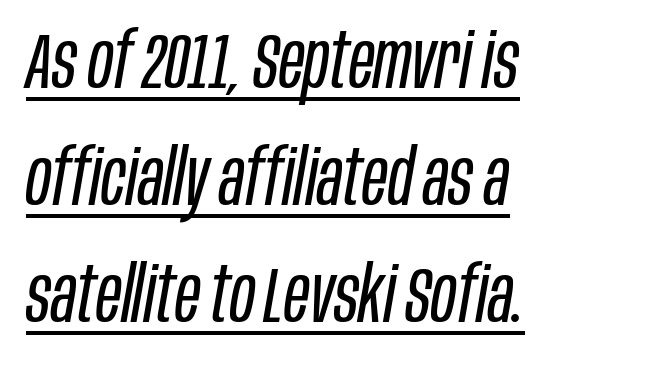
The image shows 77 px regular-weight, condensed type, italic (leaning right); set left-aligned, normal line spacing (1.52x), normal letter spacing, underlined; low stroke contrast and a large x-height.
